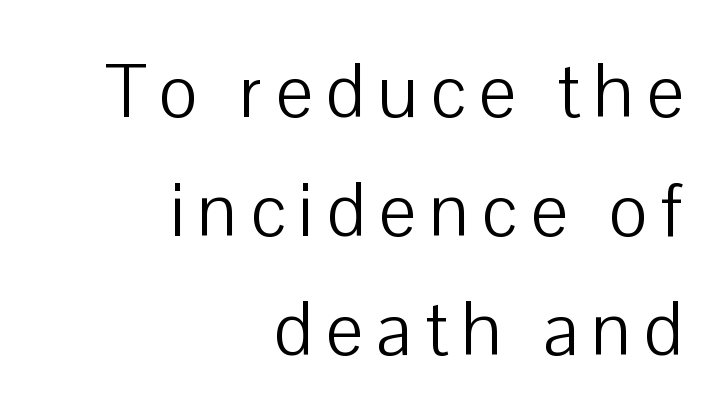
No heavy texture on the line: the type isn't bold. This rendering employs a face without finishing strokes, i.e., a sans-serif. The specimen omits any rule beneath the text block's lines. Quick note: interline space is typical.
